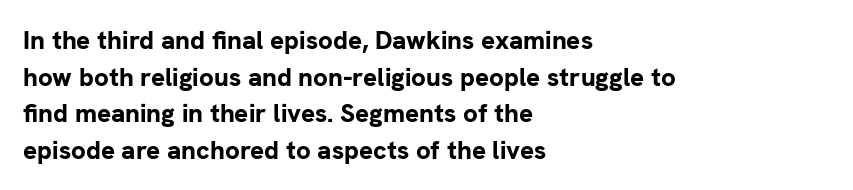
{"italic": "no", "bold": "yes", "underline": "no", "align": "left", "line_spacing": "normal", "line_spacing_ratio": 1.41, "letter_spacing": "normal", "letter_spacing_em": 0.0, "glyph_px": 26}
